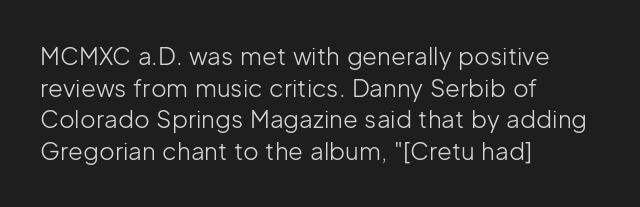
{"italic": "no", "bold": "no", "underline": "no", "align": "left", "line_spacing": "normal", "line_spacing_ratio": 1.32, "letter_spacing": "normal", "letter_spacing_em": 0.0, "glyph_px": 24}
